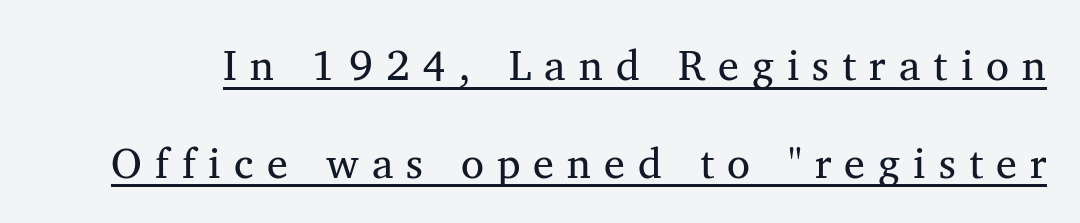
Q: Is the text bold? A: No.
Q: Is the text italic (slanted)? A: No, it is upright.
Q: Is the typeface a serif or a sans-serif typeface? A: Serif.
Q: Is the text underlined? A: Yes.
Q: Is the spacing between letters normal or unusually wide? A: Unusually wide.
Q: Is the spacing between lines tight, normal or loose? A: Loose.
Q: Width (condensed, normal, or wide)? A: Normal.
Q: Stroke contrast? A: Medium.
Q: x-height? A: Medium.
Q: Monospaced? A: No.
